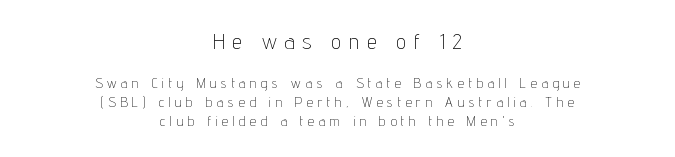
Q: Is the text bold? A: No.
Q: Is the text italic (slanted)? A: No, it is upright.
Q: Is the text underlined? A: No.
Q: How is the paragraph aligned? A: Centered.
Q: Is the spacing between letters normal or unusually wide? A: Unusually wide.
Q: Is the spacing between lines tight, normal or loose? A: Normal.
Q: Which block of text is set in a larger size, the first (top) or the second (bottom)? A: The first (top) one.
